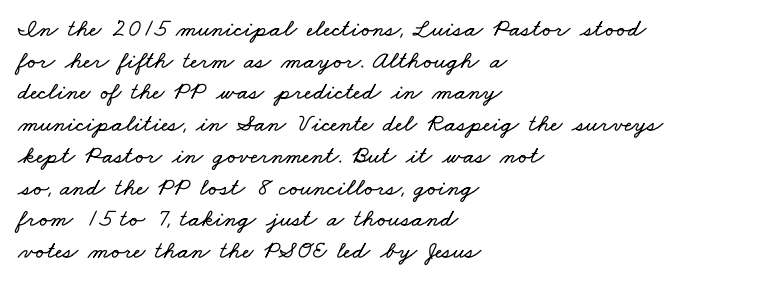
The image shows 25 px text type; set left-aligned, normal line spacing (1.27x), normal letter spacing, not underlined.
